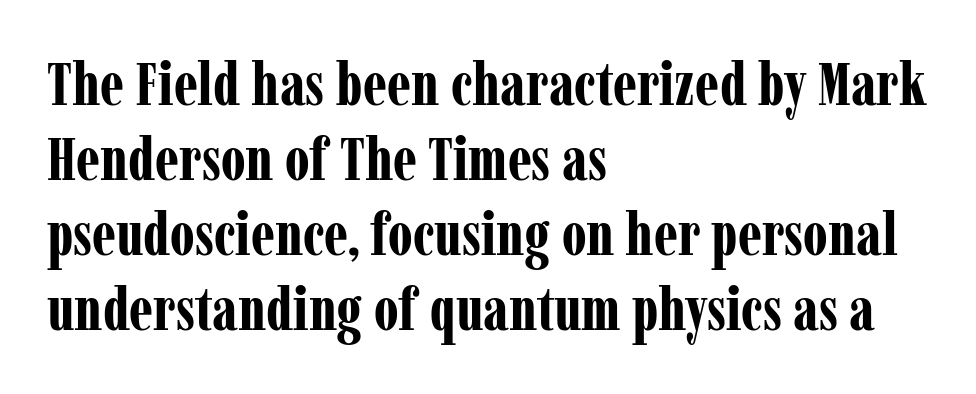
Is the block centered? No — it sits flush against the left margin. I'd describe the lettering as bold — thick and assertive. The face used here is proportionally spaced, like ordinary book or web type. Descenders are the only things crossing below the line. Check where the strokes stop: tiny serifs finish them off. The specimen reads as upright at a glance.
